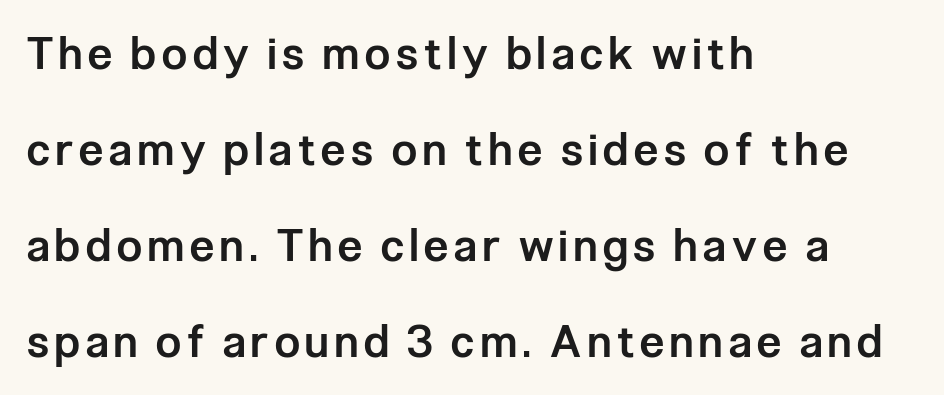
Q: Is the text bold? A: Semi-bold.
Q: Is the text italic (slanted)? A: No, it is upright.
Q: Is the typeface a serif or a sans-serif typeface? A: Sans-serif.
Q: Is the text underlined? A: No.
Q: How is the paragraph aligned? A: Left-aligned.
Q: Is the spacing between lines tight, normal or loose? A: Loose.
Q: Width (condensed, normal, or wide)? A: Condensed.
Q: Stroke contrast? A: Low.
Q: x-height? A: Medium.
Q: Monospaced? A: No.
